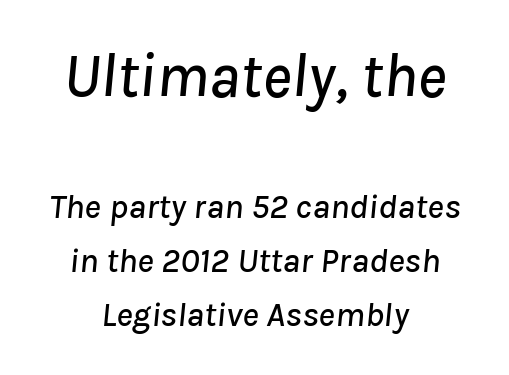
Line starts and ends both wander, symmetrically. Slanted lettering throughout. Nothing unusual about the tracking: characters are spaced as the font intends. Whoever set this chose a conventional vertical rhythm.
